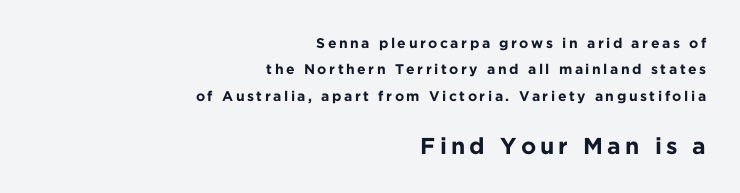
The image shows 23 px bold type, upright; set right-aligned, line spacing 1.89x, not underlined; the second (bottom) block is 1.64x larger.
